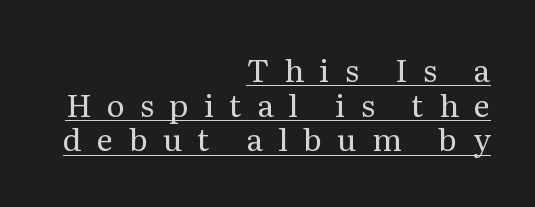
{"serif": "yes", "italic": "no", "bold": "no", "weight": "regular", "width": "normal", "stroke_contrast": "medium", "x_height": "medium", "monospaced": "no", "underline": "yes", "align": "right", "line_spacing": "tight", "line_spacing_ratio": 1.12, "letter_spacing": "wide", "letter_spacing_em": 0.49, "glyph_px": 31}
